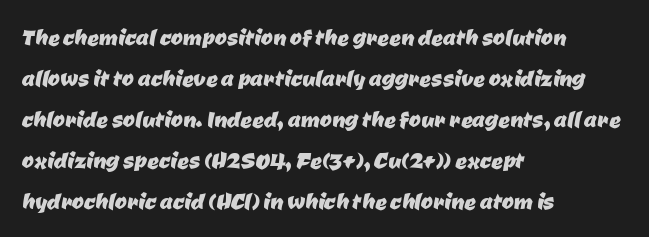
A typesetter would call this zero additional tracking. The rendering uses natural spacing where letterforms have individual widths. Note: no serifs on the glyphs. Plain, unruled lines of type. Alignment: flush left.
